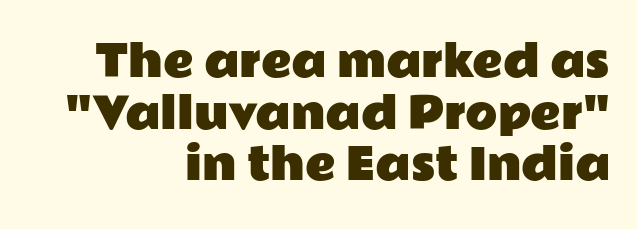
Caption: multi-line text, flush right, ragged left. What stands out about the letter spacing? Nothing — it is the standard amount. Varying glyph widths throughout — classic text-font behaviour. Style check: upright.
